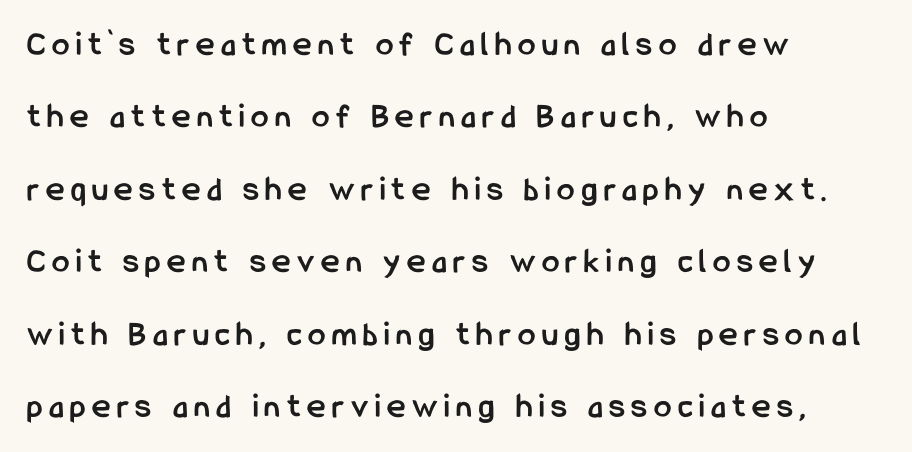
The image shows 35 px semibold, condensed sans-serif type, upright; set left-aligned, loose line spacing (2.07x), not underlined; low stroke contrast and a medium x-height.
